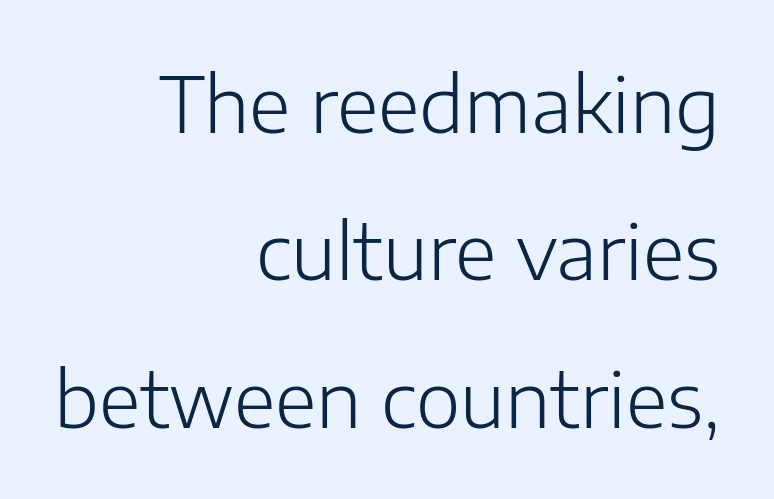
{"serif": "no", "italic": "no", "bold": "no", "weight": "light", "width": "normal", "stroke_contrast": "low", "x_height": "medium", "monospaced": "no", "underline": "no", "align": "right", "line_spacing": "loose", "line_spacing_ratio": 1.94, "letter_spacing": "normal", "letter_spacing_em": 0.0, "glyph_px": 76}
